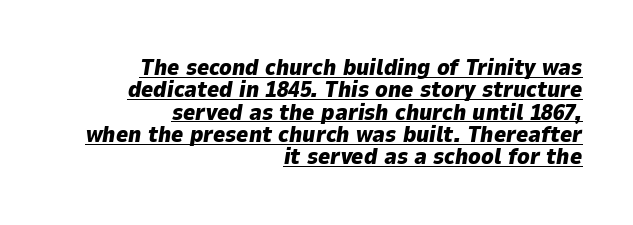
{"italic": "yes", "lean": "right", "slant_degrees": 9, "bold": "yes", "underline": "yes", "align": "right", "line_spacing": "tight", "line_spacing_ratio": 0.97, "letter_spacing": "normal", "letter_spacing_em": 0.0, "glyph_px": 23}
